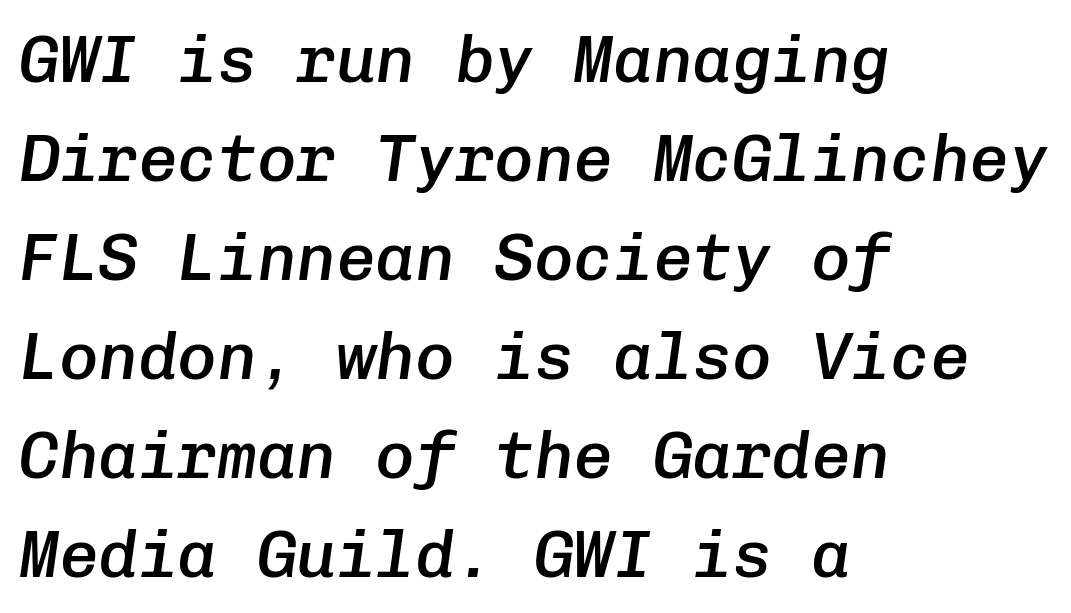
The image shows 66 px semibold type, italic (leaning right), monospaced; set left-aligned, normal line spacing (1.5x), normal letter spacing, not underlined; low stroke contrast and a medium x-height.
